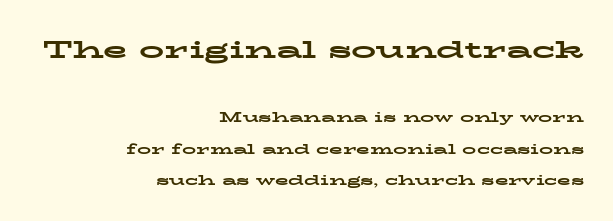
Q: Is the text bold? A: Yes.
Q: Is the text italic (slanted)? A: No, it is upright.
Q: Is the text underlined? A: No.
Q: How is the paragraph aligned? A: Right-aligned.
Q: Is the spacing between letters normal or unusually wide? A: Normal.
Q: Is the spacing between lines tight, normal or loose? A: Loose.
Q: Which block of text is set in a larger size, the first (top) or the second (bottom)? A: The first (top) one.
